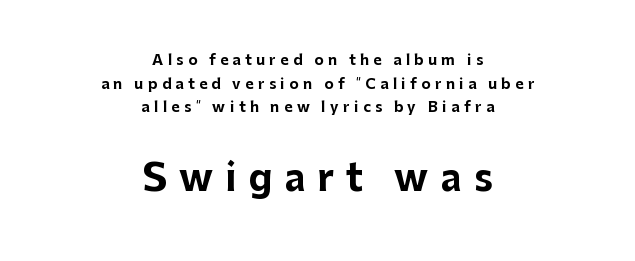
The image shows 37 px bold sans-serif type, upright; set centered, normal line spacing (1.69x), unusually wide letter spacing (+0.32 em), not underlined; the second (bottom) block is 2.64x larger; low stroke contrast and a medium x-height.
